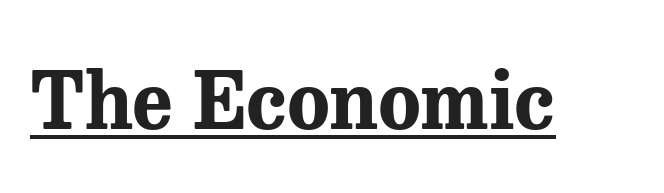
Caption: bold face, heavy strokes. Italic? Not at all — the glyphs are vertical. Varying glyph widths throughout — classic text-font behaviour. A serif font was chosen for this passage. Emphasis is given by a line drawn under the lettering.
